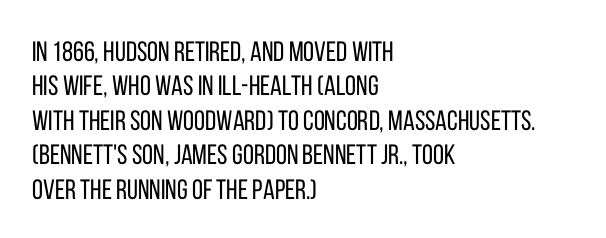
{"serif": "no", "italic": "no", "bold": "no", "weight": "regular", "width": "condensed", "stroke_contrast": "low", "x_height": "large", "monospaced": "no", "underline": "no", "align": "left", "line_spacing_ratio": 1.23, "letter_spacing": "normal", "letter_spacing_em": 0.0, "glyph_px": 28}
